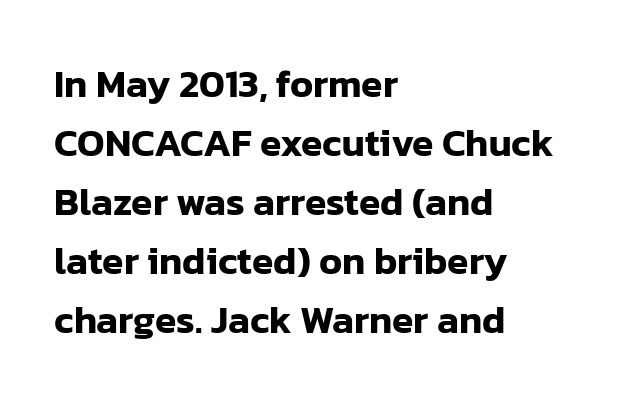
{"serif": "no", "italic": "no", "width": "normal", "stroke_contrast": "low", "x_height": "medium", "monospaced": "no", "underline": "no", "align": "left", "line_spacing": "normal", "line_spacing_ratio": 1.51, "letter_spacing": "normal", "letter_spacing_em": 0.0, "glyph_px": 39}
